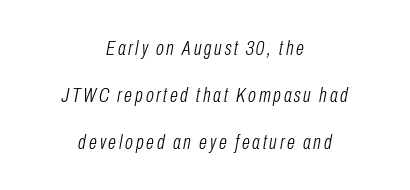
The image shows 21 px text type, italic (leaning right); set centered, loose line spacing (2.23x), not underlined.
